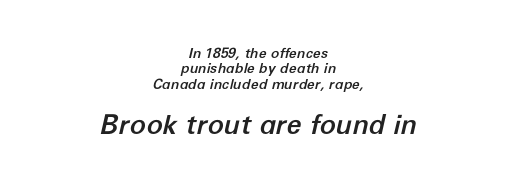
Q: Is the text italic (slanted)? A: Yes, it leans right by about 12 degrees.
Q: Is the text underlined? A: No.
Q: How is the paragraph aligned? A: Centered.
Q: Is the spacing between letters normal or unusually wide? A: Normal.
Q: Is the spacing between lines tight, normal or loose? A: Tight.
Q: Which block of text is set in a larger size, the first (top) or the second (bottom)? A: The second (bottom) one.
